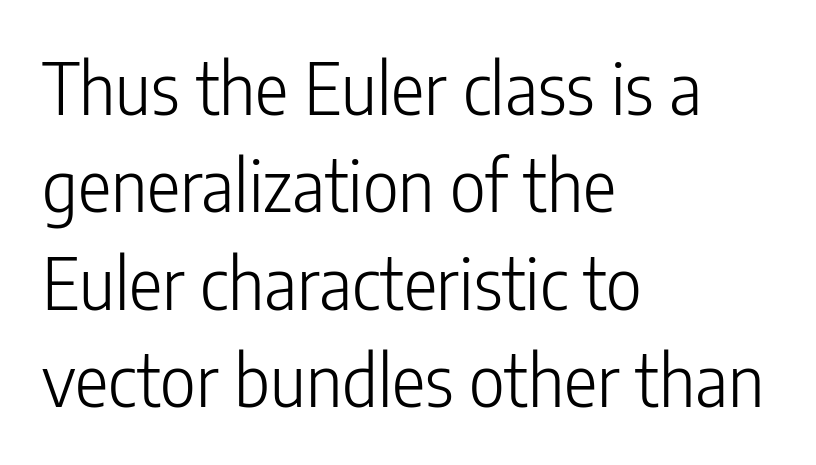
{"serif": "no", "italic": "no", "bold": "no", "weight": "light", "width": "condensed", "stroke_contrast": "low", "x_height": "medium", "monospaced": "no", "underline": "no", "align": "left", "line_spacing": "normal", "line_spacing_ratio": 1.39, "letter_spacing": "normal", "letter_spacing_em": 0.0, "glyph_px": 70}
